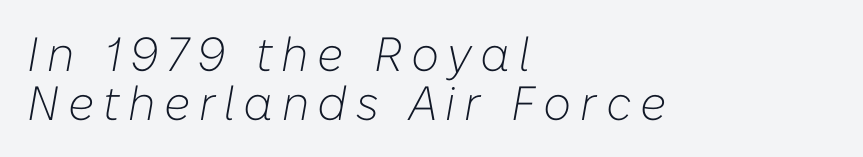
Notice how the stems are inclined rather than vertical — that's the hallmark of italics. The passage shown is typed in a proportional face where columns would drift. Unbolded letterforms with no extra heft. Where is the straight margin? On the left. Has an underline been added? It has not. The lines are packed closely together with very little leading.
